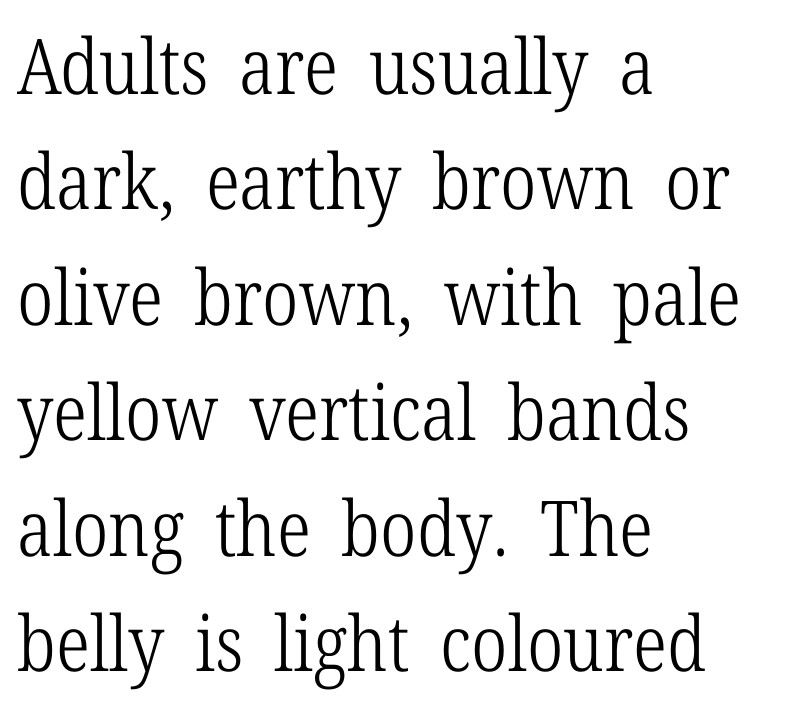
The image shows 77 px light, condensed serif type, upright; set left-aligned, normal line spacing (1.5x), normal letter spacing, not underlined; low stroke contrast and a medium x-height.
